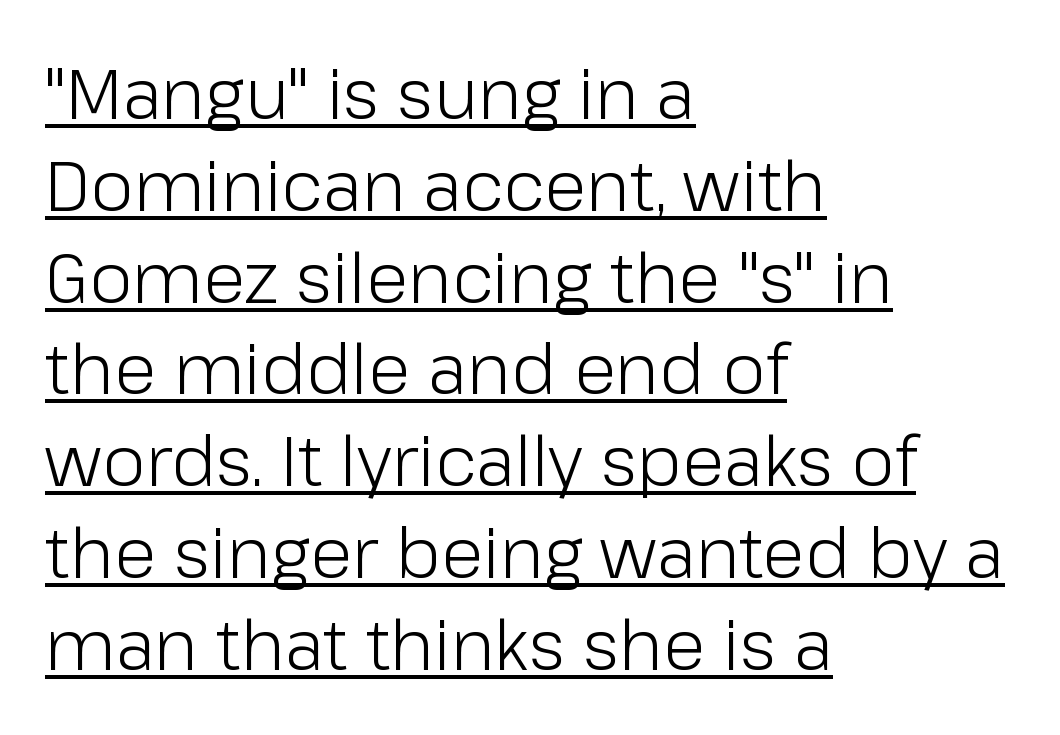
Q: Is the text bold? A: No.
Q: Is the text italic (slanted)? A: No, it is upright.
Q: Is the typeface a serif or a sans-serif typeface? A: Sans-serif.
Q: Is the text underlined? A: Yes.
Q: How is the paragraph aligned? A: Left-aligned.
Q: Is the spacing between letters normal or unusually wide? A: Normal.
Q: Is the spacing between lines tight, normal or loose? A: Normal.
Q: Width (condensed, normal, or wide)? A: Normal.
Q: Stroke contrast? A: Low.
Q: x-height? A: Medium.
Q: Monospaced? A: No.
